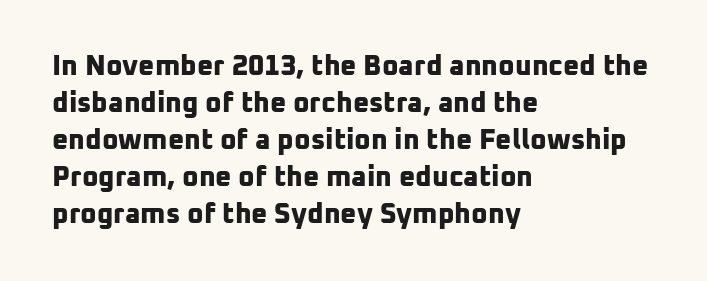
The image shows 28 px bold sans-serif type; set left-aligned, normal line spacing (1.32x), normal letter spacing, not underlined; low stroke contrast and a medium x-height.
